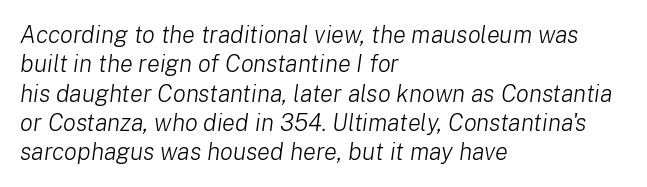
{"italic": "yes", "lean": "right", "slant_degrees": 8, "bold": "no", "underline": "no", "align": "left", "line_spacing_ratio": 1.22, "letter_spacing": "normal", "letter_spacing_em": 0.0, "glyph_px": 24}
